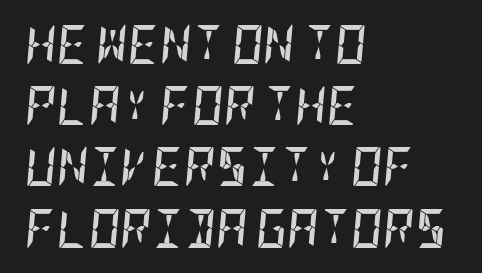
Q: Is the text bold? A: Yes.
Q: Is the text italic (slanted)? A: Yes, it leans right by about 5 degrees.
Q: Is the text underlined? A: No.
Q: How is the paragraph aligned? A: Left-aligned.
Q: Is the spacing between letters normal or unusually wide? A: Normal.
Q: Is the spacing between lines tight, normal or loose? A: Normal.
Q: Width (condensed, normal, or wide)? A: Condensed.
Q: Stroke contrast? A: Low.
Q: x-height? A: Large.
